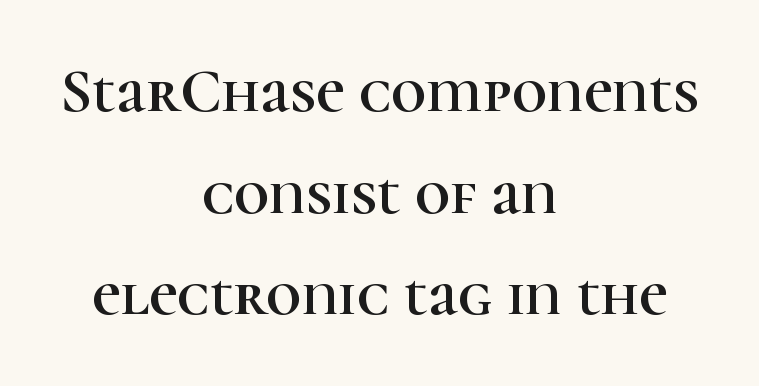
The image shows 62 px serif type, upright; set centered, normal line spacing (1.64x), normal letter spacing, not underlined; high stroke contrast and a medium x-height.
